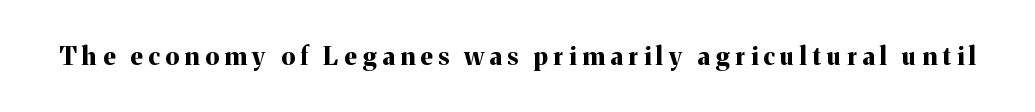
Every character sits straight up, as roman type does. The letterforms stand isolated, each surrounded by extra space. Descenders hang freely into open space. Heft: maximum for text — a bold.
